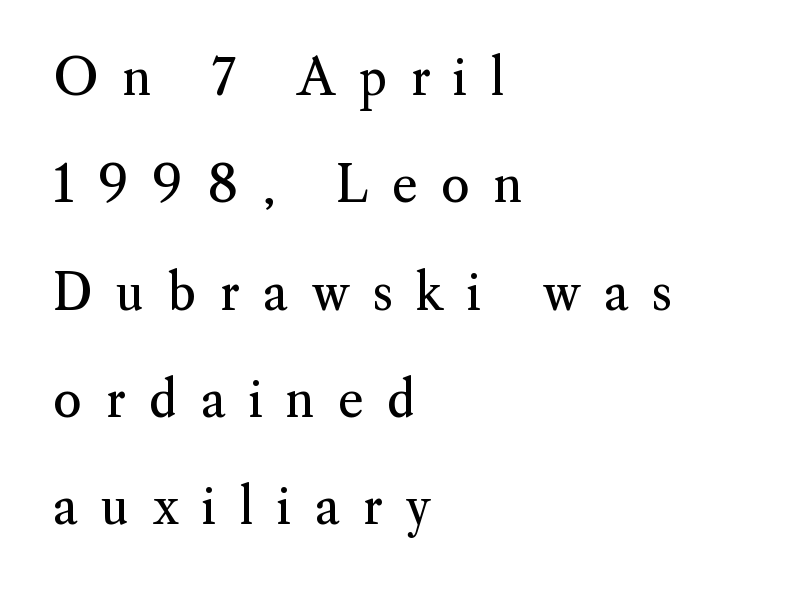
{"serif": "yes", "italic": "no", "bold": "no", "weight": "regular", "width": "normal", "stroke_contrast": "medium", "x_height": "small", "monospaced": "no", "underline": "no", "align": "left", "line_spacing": "loose", "line_spacing_ratio": 2.19, "letter_spacing": "wide", "letter_spacing_em": 0.48, "glyph_px": 49}
